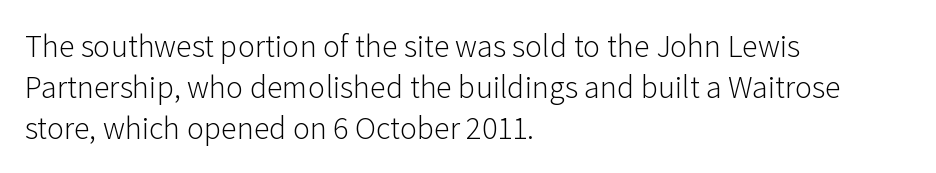
The cut favours lightness, reaching ordinary text weight at its darkest. How would I describe the line gaps? Plain and ordinary. Layout note: lines flush left. Unlike italic type, these characters show no tilt at all. The rendering uses natural spacing where letterforms have individual widths.
